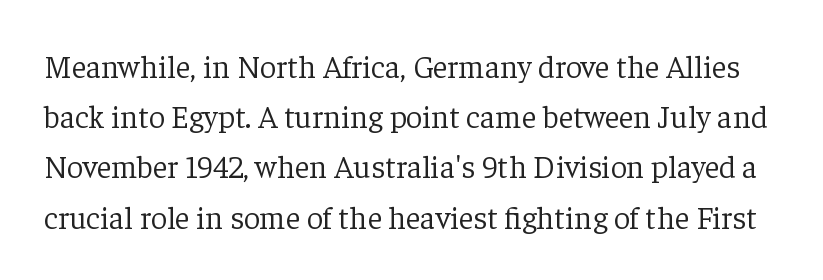
The image shows 32 px light serif type, upright; set normal line spacing (1.57x), normal letter spacing, not underlined; low stroke contrast and a medium x-height.
